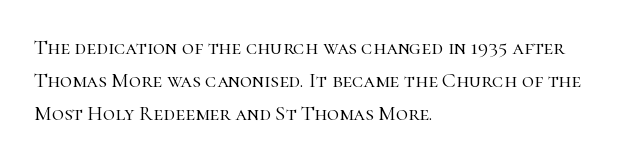
{"italic": "no", "bold": "no", "underline": "no", "align": "left", "line_spacing": "normal", "line_spacing_ratio": 1.58, "letter_spacing": "normal", "letter_spacing_em": 0.0, "glyph_px": 21}
